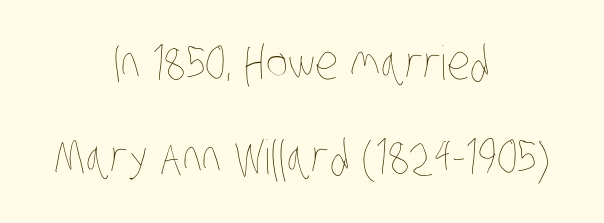
Vertical stems look standard width or narrower in stroke. Students, note that the glyphs here touch the page at normal intervals. Line starts and ends both wander, symmetrically. The glyphs are unaccompanied by any horizontal stroke below them.
